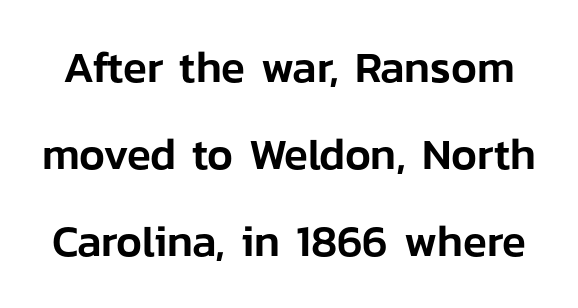
Q: Is the text italic (slanted)? A: No, it is upright.
Q: Is the typeface a serif or a sans-serif typeface? A: Sans-serif.
Q: Is the text underlined? A: No.
Q: Is the spacing between letters normal or unusually wide? A: Normal.
Q: Is the spacing between lines tight, normal or loose? A: Loose.
Q: Width (condensed, normal, or wide)? A: Normal.
Q: Stroke contrast? A: Low.
Q: x-height? A: Medium.
Q: Monospaced? A: No.
